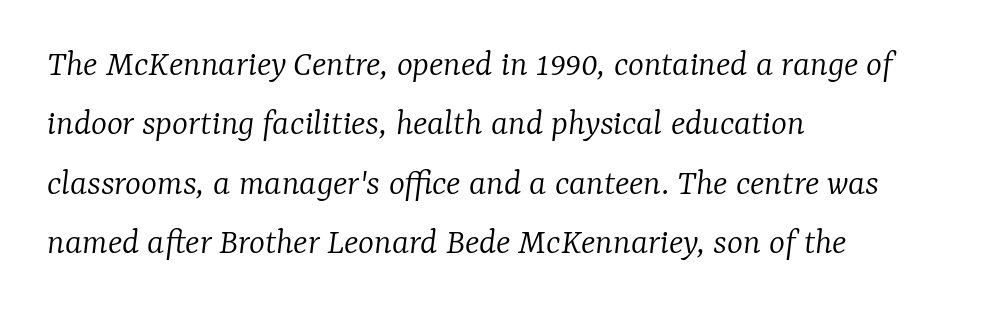
The image shows 38 px light serif type, italic (leaning right); set left-aligned, normal line spacing (1.56x), normal letter spacing, not underlined; low stroke contrast and a medium x-height.
